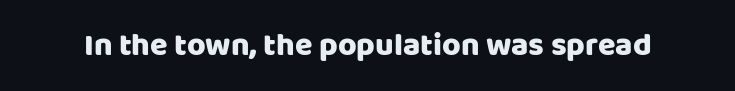
The image shows 32 px sans-serif type, upright; set normal letter spacing, not underlined; low stroke contrast and a large x-height.
